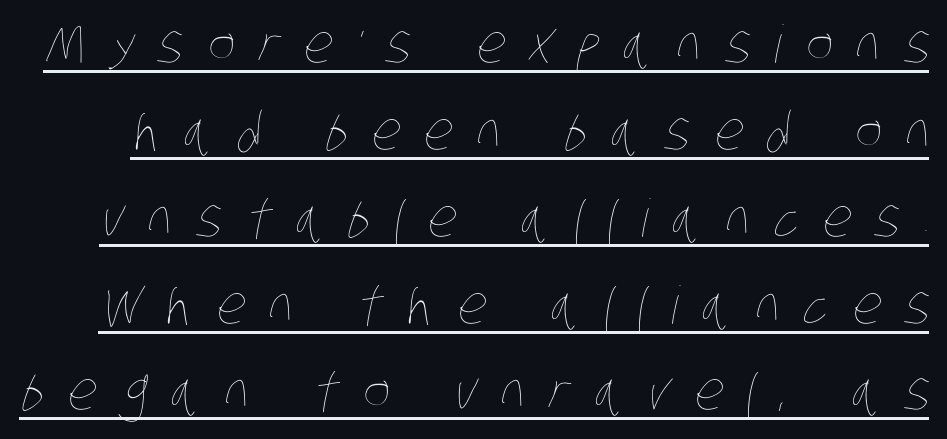
{"bold": "no", "weight": "thin", "width": "condensed", "stroke_contrast": "low", "x_height": "large", "monospaced": "no", "underline": "yes", "line_spacing": "normal", "line_spacing_ratio": 1.67, "letter_spacing": "wide", "letter_spacing_em": 0.46, "glyph_px": 52}
